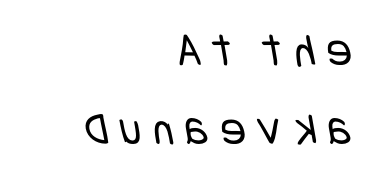
Glance below the letters and you will spot only blank space. A typesetter would call this leading conventional body-copy spacing. One-word summary of the alignment: right. These glyphs show unthickened strokes, regular width or finer.
